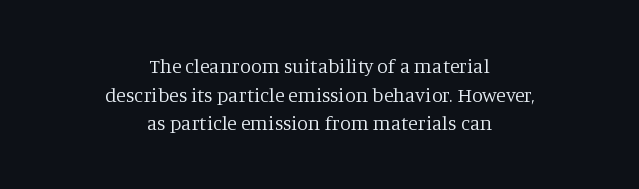
Q: Is the text bold? A: No.
Q: Is the text italic (slanted)? A: No, it is upright.
Q: Is the text underlined? A: No.
Q: How is the paragraph aligned? A: Centered.
Q: Is the spacing between letters normal or unusually wide? A: Normal.
Q: Is the spacing between lines tight, normal or loose? A: Normal.
